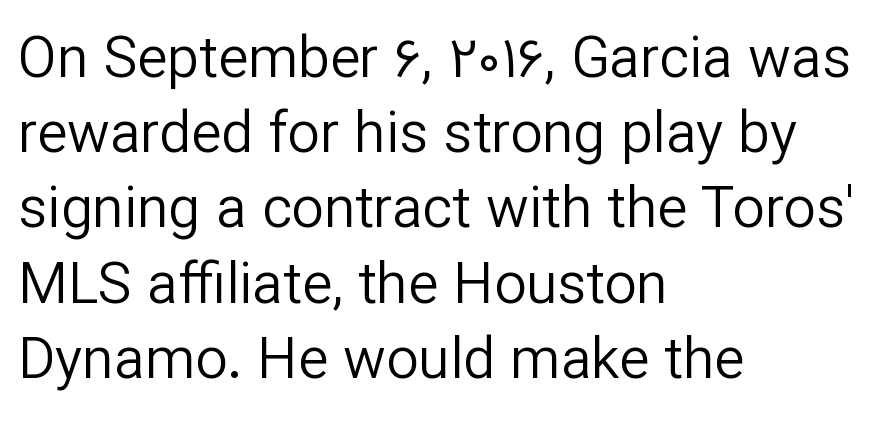
{"serif": "no", "italic": "no", "bold": "no", "weight": "regular", "width": "normal", "stroke_contrast": "low", "x_height": "medium", "monospaced": "no", "underline": "no", "align": "left", "line_spacing": "normal", "line_spacing_ratio": 1.32, "letter_spacing": "normal", "letter_spacing_em": 0.0, "glyph_px": 57}
